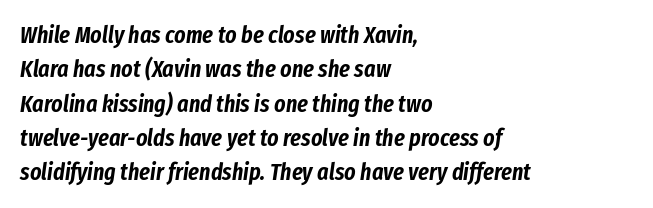
{"italic": "yes", "lean": "right", "slant_degrees": 8, "underline": "no", "align": "left", "line_spacing": "normal", "line_spacing_ratio": 1.43, "letter_spacing": "normal", "letter_spacing_em": 0.0, "glyph_px": 24}
